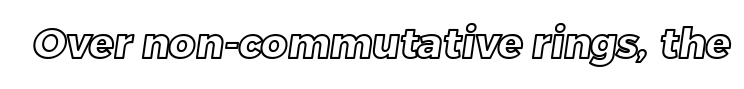
{"width": "normal", "x_height": "large", "monospaced": "no", "underline": "no", "letter_spacing": "normal", "letter_spacing_em": 0.0, "glyph_px": 41}
